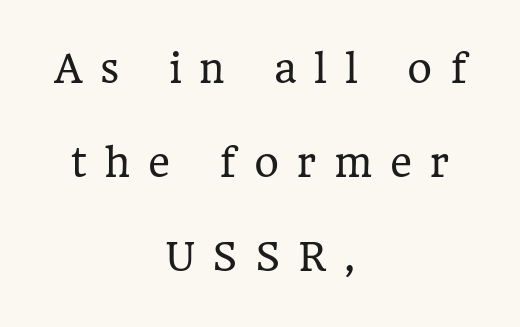
The image shows 38 px regular-weight serif type, upright; set centered, loose line spacing (2.48x), unusually wide letter spacing (+0.47 em), not underlined; low stroke contrast and a medium x-height.
